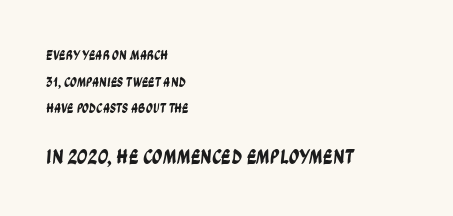
Airy leading. The area under the type is left untouched. Visually the block forms a straight wall on the left and a jagged coastline on the right. Two sizes are in play, and the larger belongs to the second block. Look at the tracking — it's just the regular setting, nothing added.
